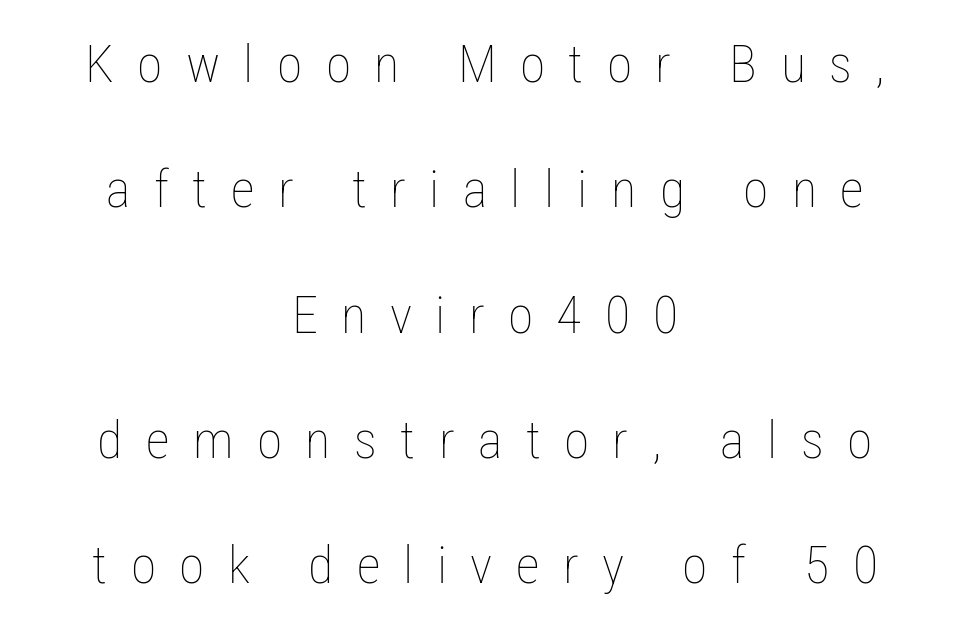
The image shows 52 px thin, condensed type, upright; set centered, loose line spacing (2.41x), unusually wide letter spacing (+0.45 em), not underlined; low stroke contrast and a medium x-height.
